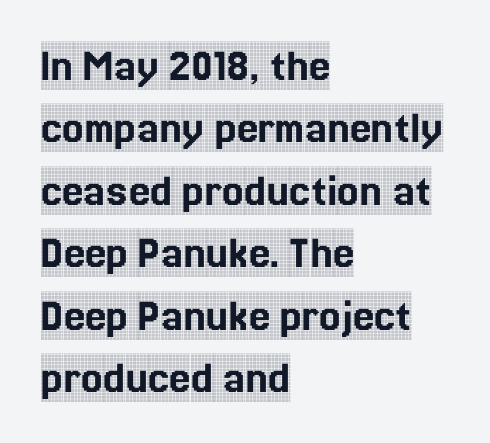
{"serif": "yes", "italic": "no", "width": "condensed", "x_height": "large", "monospaced": "no", "underline": "no", "align": "left", "line_spacing": "normal", "line_spacing_ratio": 1.3, "letter_spacing": "normal", "letter_spacing_em": 0.0, "glyph_px": 48}
